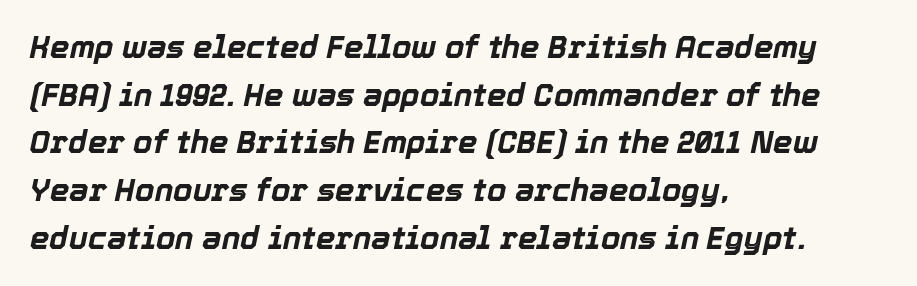
{"italic": "yes", "lean": "right", "slant_degrees": 12, "bold": "yes", "weight": "bold", "width": "normal", "x_height": "medium", "monospaced": "no", "underline": "no", "align": "left", "line_spacing": "normal", "line_spacing_ratio": 1.54, "letter_spacing": "normal", "letter_spacing_em": 0.0, "glyph_px": 31}
